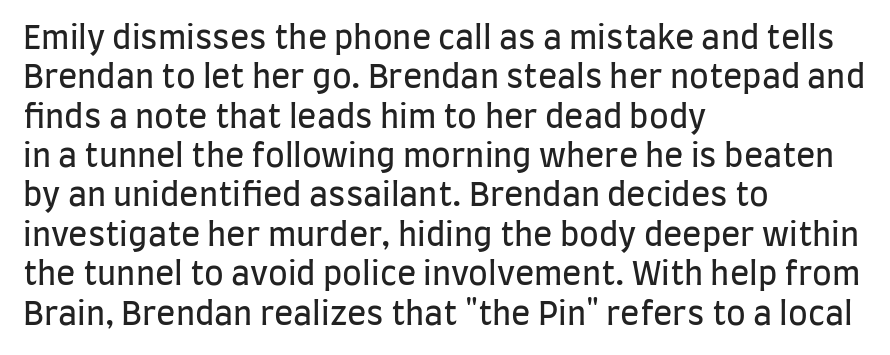
The image shows 32 px regular-weight, condensed sans-serif type, upright; set left-aligned, line spacing 1.23x, normal letter spacing, not underlined; low stroke contrast and a large x-height.
